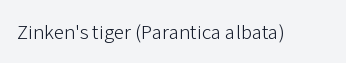
{"italic": "no", "bold": "no", "underline": "no", "letter_spacing": "normal", "letter_spacing_em": 0.0, "glyph_px": 21}
